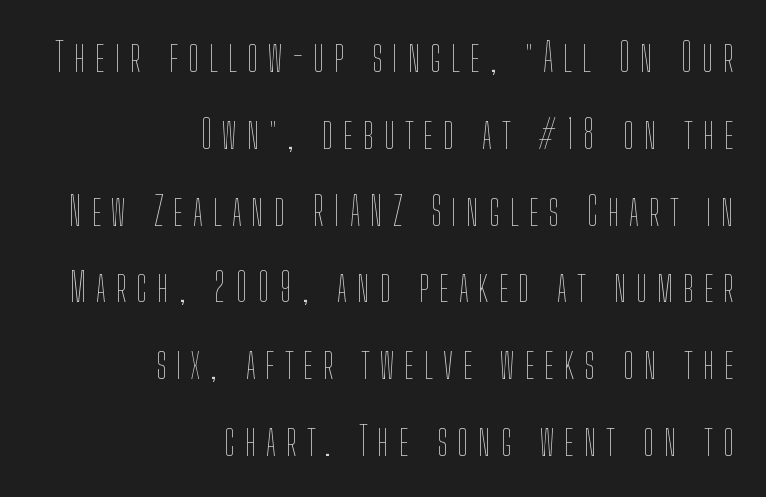
Q: Is the text bold? A: No.
Q: Is the text italic (slanted)? A: No, it is upright.
Q: Is the text underlined? A: No.
Q: How is the paragraph aligned? A: Right-aligned.
Q: Is the spacing between letters normal or unusually wide? A: Unusually wide.
Q: Is the spacing between lines tight, normal or loose? A: Loose.
Q: Width (condensed, normal, or wide)? A: Condensed.
Q: Stroke contrast? A: Low.
Q: x-height? A: Medium.
Q: Monospaced? A: No.
